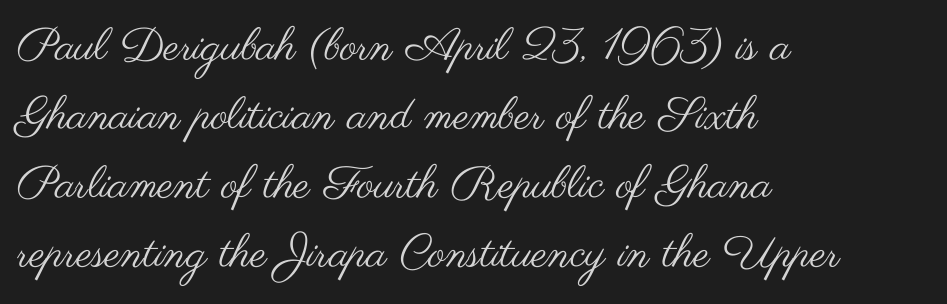
Q: Is the text bold? A: No.
Q: Is the text italic (slanted)? A: Yes.
Q: Is the typeface a serif or a sans-serif typeface? A: Sans-serif.
Q: Is the text underlined? A: No.
Q: How is the paragraph aligned? A: Left-aligned.
Q: Is the spacing between letters normal or unusually wide? A: Normal.
Q: Is the spacing between lines tight, normal or loose? A: Normal.
Q: Width (condensed, normal, or wide)? A: Wide.
Q: Stroke contrast? A: Medium.
Q: x-height? A: Small.
Q: Monospaced? A: No.
